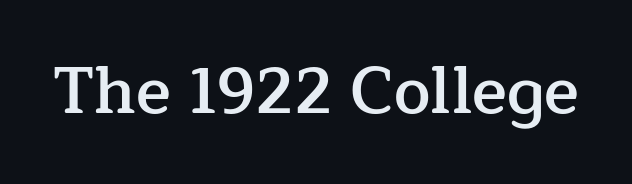
The typography opts for an upright posture over an oblique one. The type is set solid horizontally, with unmodified tracking. You can tell from the footed stems that serif type was used. Weight check: semibold — heavier than regular, not quite bold. Check under the words: just untouched page.
